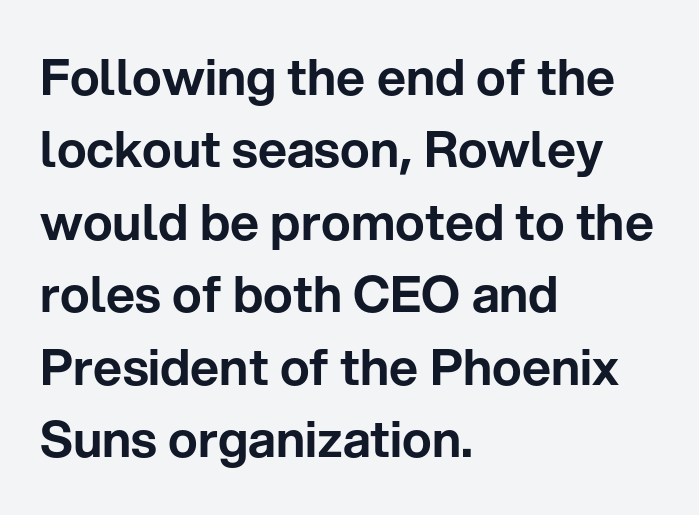
The ragged edge is on the right, which tells us the setting is flush left. If you drew a line through each stem, it would be perfectly vertical. Does the leading feel generous? No, just average. These lines are composed in type without serifs.
